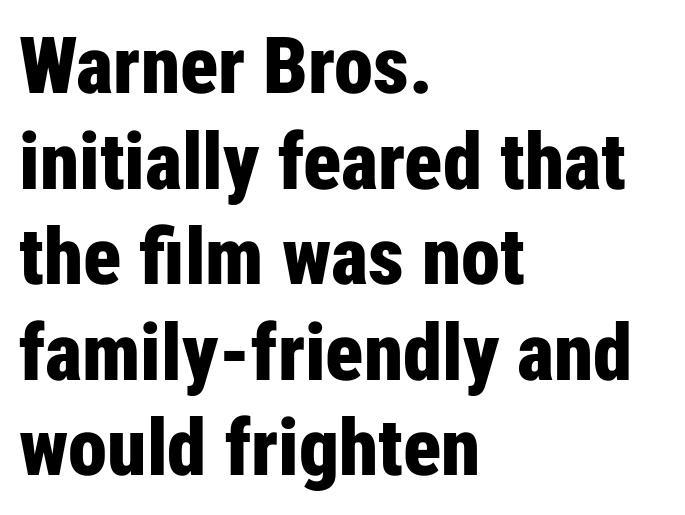
Do the letters lean? They stand straight. The horizontal fit of the characters is conventional and even. The font is running at its bold setting. Unmarked baselines from the first word to the last.
